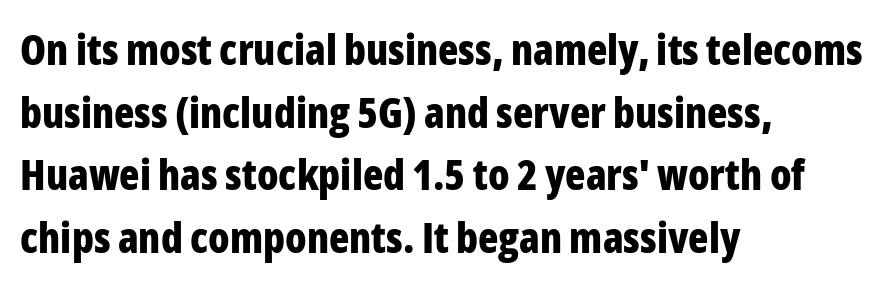
The font family rendered here belongs to the sans-serif group. The passage shown has conventional tracking throughout. The paragraph has a hard left edge and a soft right edge. This rendering features lettering with no underline.
